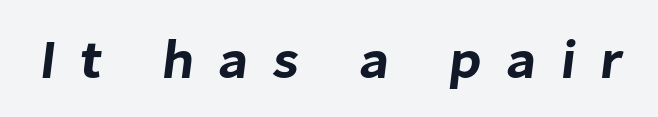
The image shows 55 px sans-serif type; set unusually wide letter spacing (+0.43 em), not underlined; low stroke contrast and a medium x-height.
